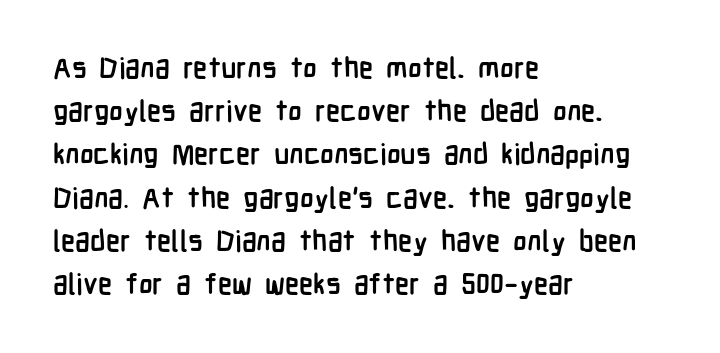
{"serif": "no", "italic": "no", "bold": "yes", "weight": "semibold", "width": "condensed", "stroke_contrast": "low", "x_height": "medium", "monospaced": "no", "underline": "no", "align": "left", "line_spacing": "normal", "line_spacing_ratio": 1.49, "letter_spacing": "normal", "letter_spacing_em": 0.0, "glyph_px": 29}
